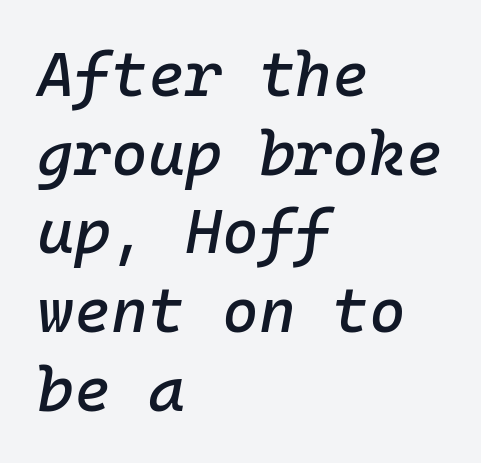
Q: Is the text italic (slanted)? A: Yes, it leans right by about 10 degrees.
Q: Is the text underlined? A: No.
Q: How is the paragraph aligned? A: Left-aligned.
Q: Is the spacing between letters normal or unusually wide? A: Normal.
Q: Is the spacing between lines tight, normal or loose? A: Normal.
Q: Width (condensed, normal, or wide)? A: Normal.
Q: Stroke contrast? A: Low.
Q: x-height? A: Medium.
Q: Monospaced? A: Yes.
